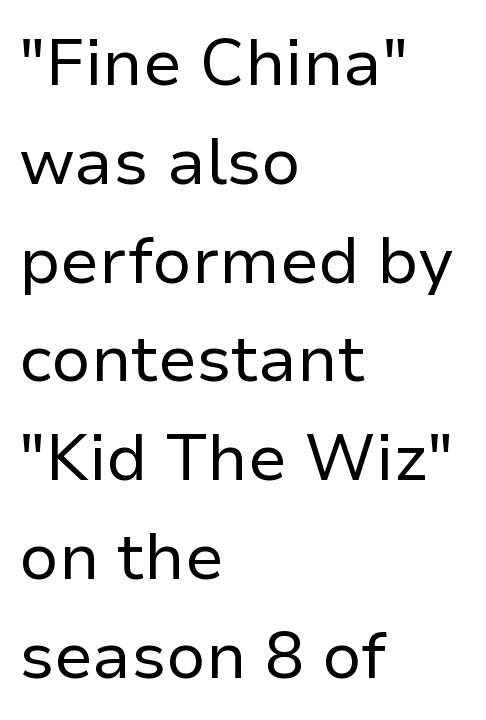
The image shows 65 px regular-weight sans-serif type, upright; set left-aligned, normal line spacing (1.52x), normal letter spacing, not underlined; low stroke contrast and a medium x-height.
